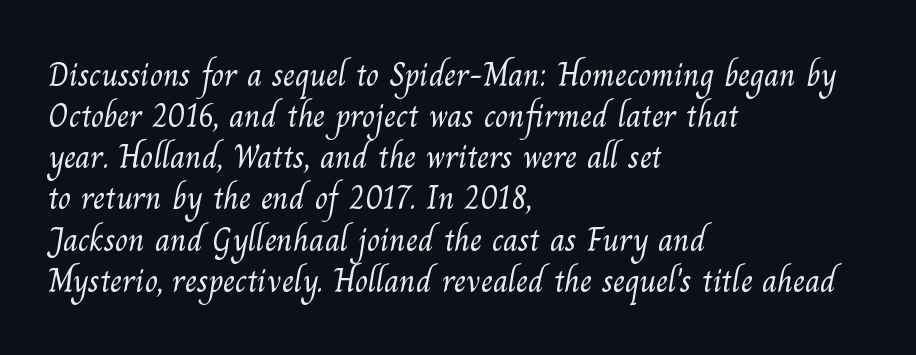
{"serif": "yes", "bold": "no", "weight": "light", "width": "normal", "stroke_contrast": "medium", "x_height": "small", "monospaced": "no", "underline": "no", "align": "left", "line_spacing_ratio": 1.21, "letter_spacing": "normal", "letter_spacing_em": 0.0, "glyph_px": 34}
